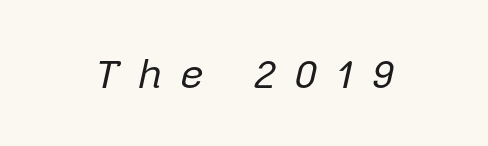
The image shows 42 px regular-weight type, italic (leaning right); set unusually wide letter spacing (+0.43 em), not underlined; low stroke contrast and a medium x-height.
